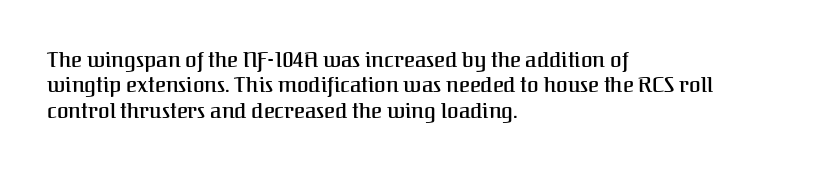
The image shows 21 px text type, upright; set left-aligned, line spacing 1.21x, normal letter spacing, not underlined.
